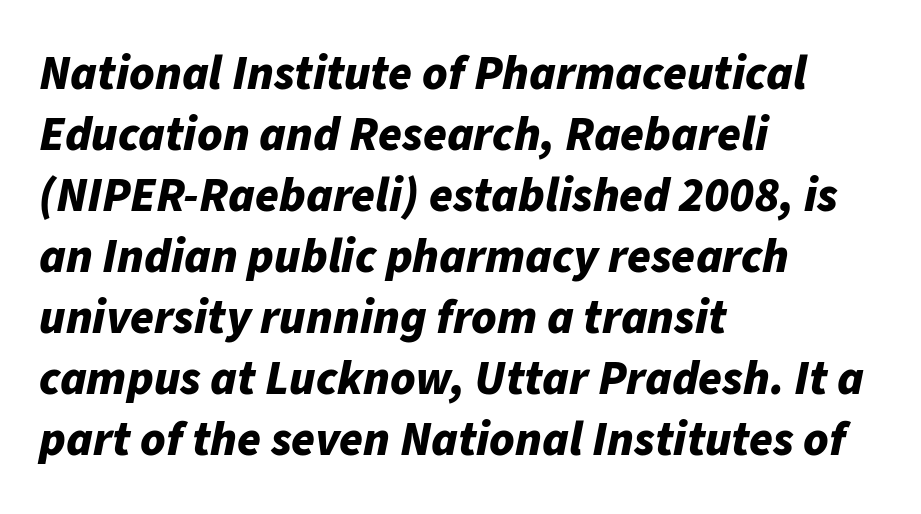
The image shows 48 px bold type, italic (leaning right); set left-aligned, normal line spacing (1.27x), normal letter spacing, not underlined; low stroke contrast and a medium x-height.
